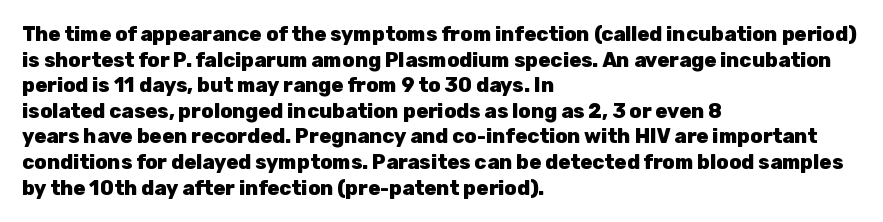
The letters stand straight up with perfectly vertical stems. The space directly below the letters is spotless. Letter spacing: default. Bold? Absolutely — the strokes are thick and heavy. The leading is moderate, giving the passage an even texture. The lines in this sample share a left origin and differ only in where they stop.
